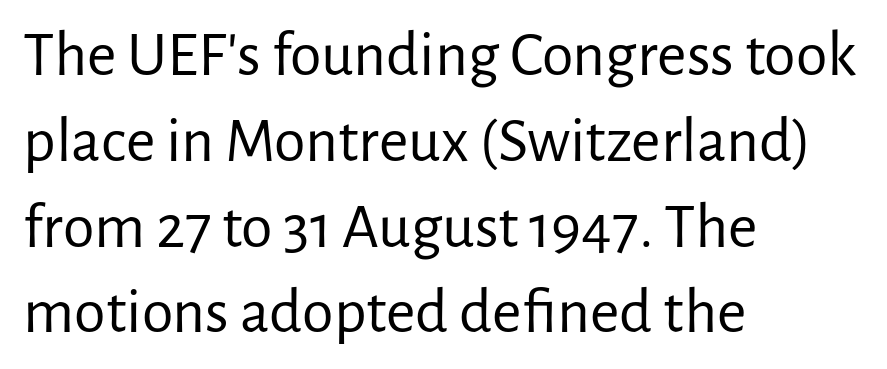
The weight tops out at a normal text grade. What's the leading like? Ordinary, nothing unusual. The rag falls on the right side of this text block. Each word holds together tightly as a unit, with standard inter-letter gaps.
